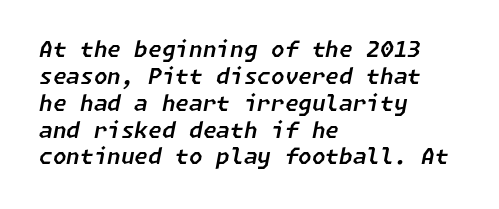
The words here are not underlined. Every character sits at an angle, as italics do. The rendering keeps characters at their native spacing. Leftover space on each line is placed entirely after the last word.
